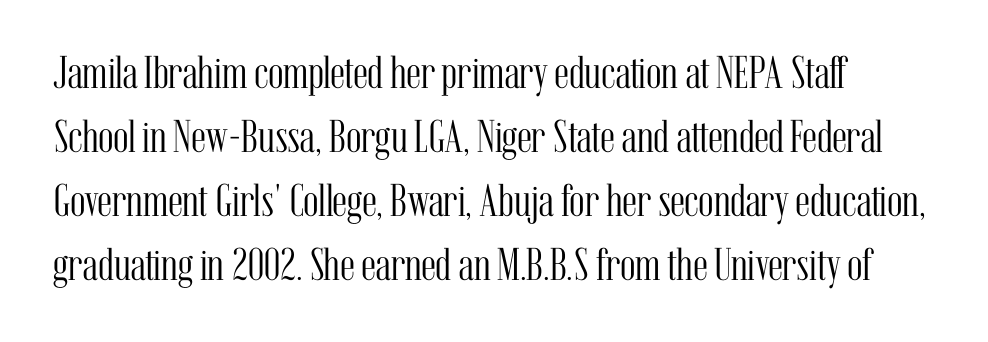
Q: Is the text bold? A: No.
Q: Is the text italic (slanted)? A: No, it is upright.
Q: Is the typeface a serif or a sans-serif typeface? A: Serif.
Q: Is the text underlined? A: No.
Q: Is the spacing between letters normal or unusually wide? A: Normal.
Q: Is the spacing between lines tight, normal or loose? A: Normal.
Q: Width (condensed, normal, or wide)? A: Condensed.
Q: Stroke contrast? A: Medium.
Q: x-height? A: Medium.
Q: Monospaced? A: No.
